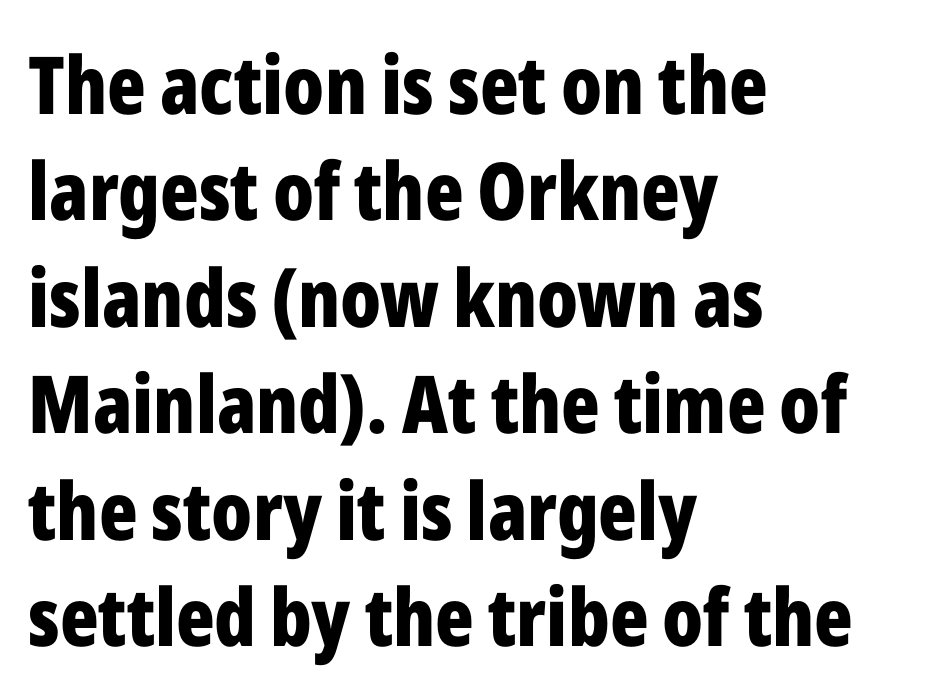
Q: Is the text bold? A: Yes.
Q: Is the text italic (slanted)? A: No, it is upright.
Q: Is the typeface a serif or a sans-serif typeface? A: Sans-serif.
Q: Is the text underlined? A: No.
Q: How is the paragraph aligned? A: Left-aligned.
Q: Is the spacing between letters normal or unusually wide? A: Normal.
Q: Is the spacing between lines tight, normal or loose? A: Normal.
Q: Width (condensed, normal, or wide)? A: Condensed.
Q: Stroke contrast? A: Low.
Q: x-height? A: Medium.
Q: Monospaced? A: No.
